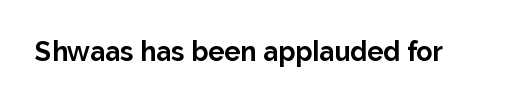
The image shows 27 px bold type, upright; set normal letter spacing, not underlined.
